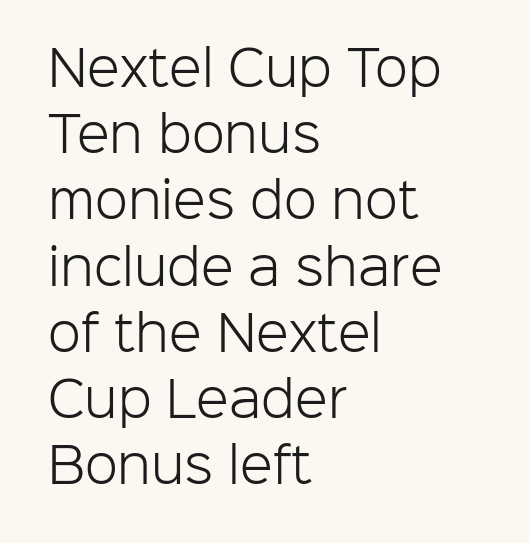
The strokes are not fattened; the text isn't bold. Unlike italic type, these characters show no tilt at all. These lines stack with their left ends in a neat column. Letterform terminals end flat and unadorned throughout the passage. Spacing verdict: proportional, widths tailored to each character.
